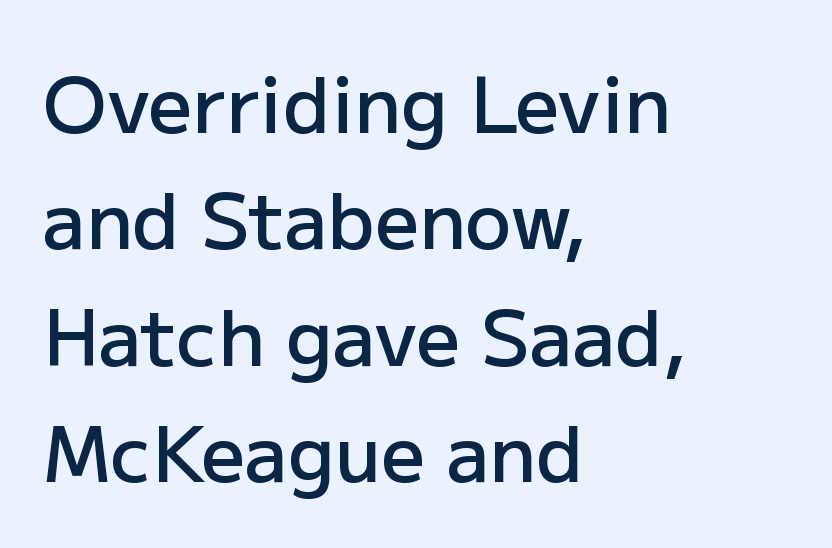
The image shows 77 px semibold sans-serif type, upright; set left-aligned, normal line spacing (1.51x), normal letter spacing, not underlined; low stroke contrast and a medium x-height.
